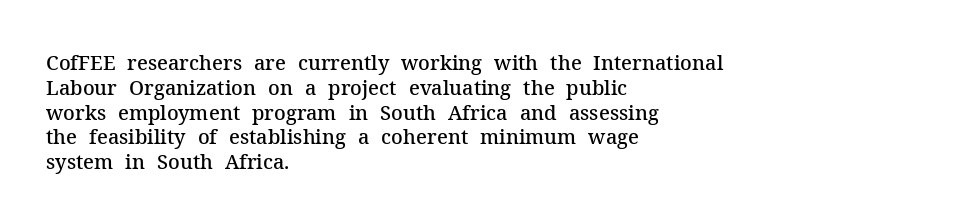
Q: Is the text bold? A: Semi-bold.
Q: Is the text italic (slanted)? A: No, it is upright.
Q: Is the text underlined? A: No.
Q: How is the paragraph aligned? A: Left-aligned.
Q: Is the spacing between letters normal or unusually wide? A: Normal.
